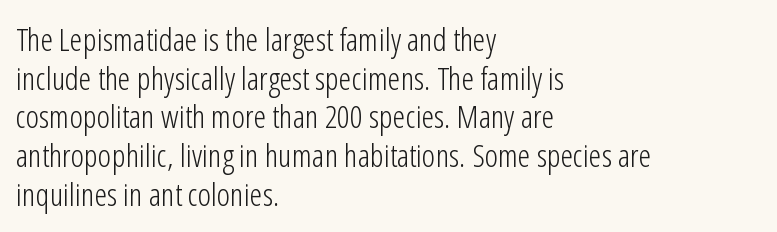
Q: Is the text bold? A: No.
Q: Is the text italic (slanted)? A: No, it is upright.
Q: Is the typeface a serif or a sans-serif typeface? A: Sans-serif.
Q: Is the text underlined? A: No.
Q: How is the paragraph aligned? A: Left-aligned.
Q: Is the spacing between letters normal or unusually wide? A: Normal.
Q: Width (condensed, normal, or wide)? A: Condensed.
Q: Stroke contrast? A: Low.
Q: x-height? A: Medium.
Q: Monospaced? A: No.
